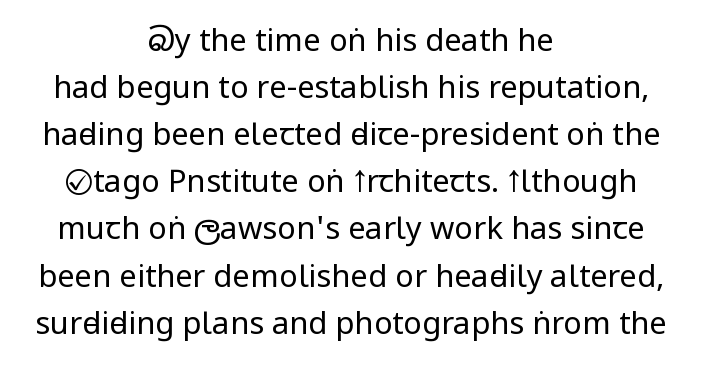
The image shows 31 px regular-weight, condensed sans-serif type, upright; set centered, normal line spacing (1.52x), normal letter spacing, not underlined; low stroke contrast and a large x-height.
